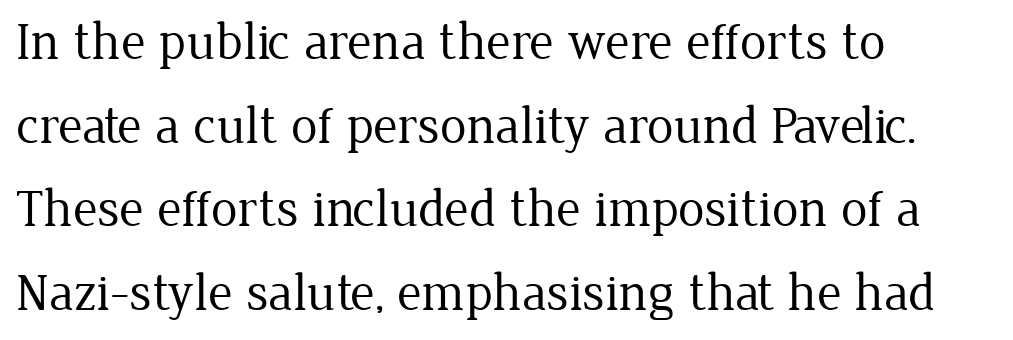
Q: Is the text bold? A: No.
Q: Is the text italic (slanted)? A: No, it is upright.
Q: Is the typeface a serif or a sans-serif typeface? A: Serif.
Q: Is the text underlined? A: No.
Q: How is the paragraph aligned? A: Left-aligned.
Q: Is the spacing between letters normal or unusually wide? A: Normal.
Q: Is the spacing between lines tight, normal or loose? A: Normal.
Q: Width (condensed, normal, or wide)? A: Normal.
Q: Stroke contrast? A: Low.
Q: x-height? A: Medium.
Q: Monospaced? A: No.
